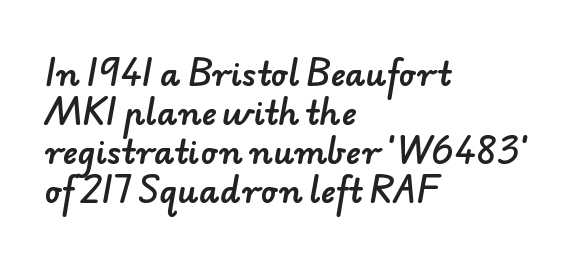
Note the varied advance widths — an 'i' is clearly narrower than an 'm'. The area under the type is left untouched. Glyph-to-glyph distance matches everyday printed text. Font category for this specimen: sans-serif. This rendering uses left alignment, leaving the right contour irregular.
